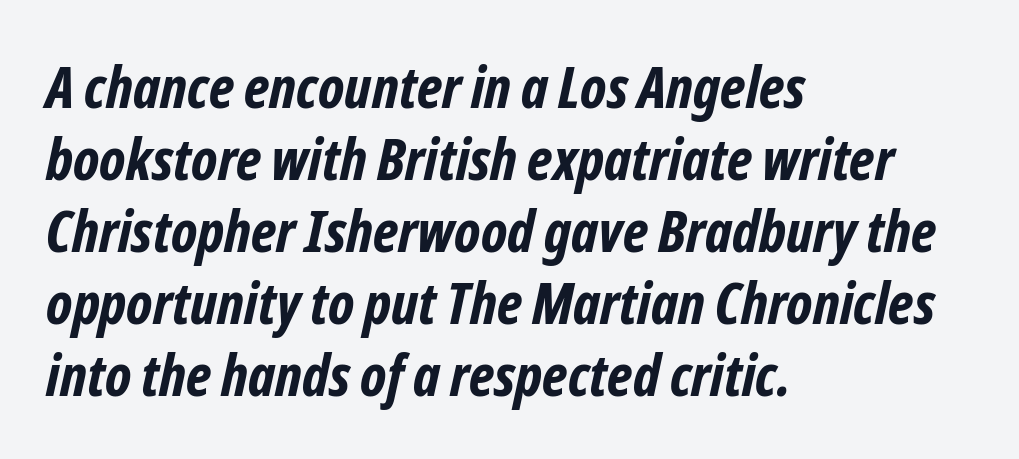
{"serif": "no", "bold": "yes", "weight": "bold", "width": "condensed", "stroke_contrast": "low", "x_height": "medium", "monospaced": "no", "underline": "no", "align": "left", "line_spacing_ratio": 1.24, "letter_spacing": "normal", "letter_spacing_em": 0.0, "glyph_px": 58}
